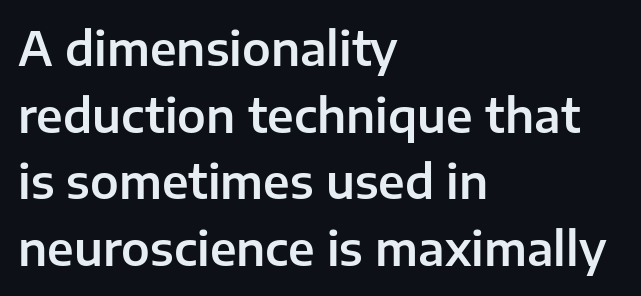
{"serif": "no", "italic": "no", "width": "normal", "stroke_contrast": "low", "x_height": "medium", "monospaced": "no", "underline": "no", "align": "left", "line_spacing": "normal", "line_spacing_ratio": 1.45, "letter_spacing": "normal", "letter_spacing_em": 0.0, "glyph_px": 46}
